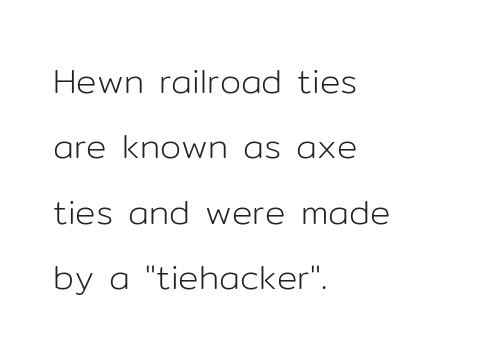
The image shows 34 px light sans-serif type, upright; set left-aligned, loose line spacing (1.92x), normal letter spacing, not underlined; low stroke contrast and a medium x-height.
